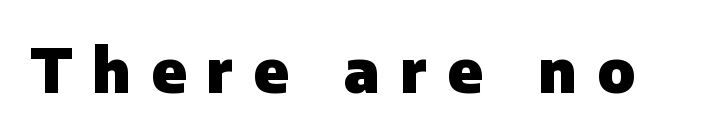
The image shows 61 px heavy sans-serif type, upright; set unusually wide letter spacing (+0.33 em), not underlined; low stroke contrast and a medium x-height.
